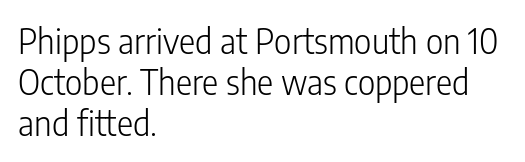
{"serif": "no", "italic": "no", "bold": "no", "weight": "light", "width": "condensed", "stroke_contrast": "low", "x_height": "medium", "monospaced": "no", "underline": "no", "align": "left", "line_spacing_ratio": 1.2, "letter_spacing": "normal", "letter_spacing_em": 0.0, "glyph_px": 34}
